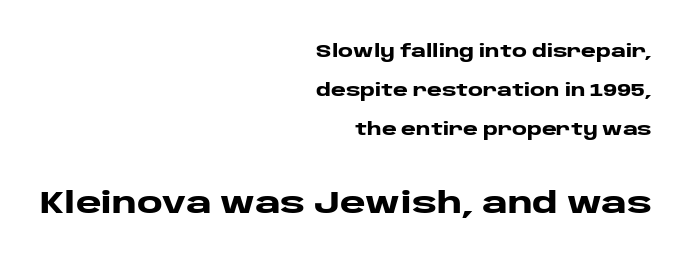
This rendering features lettering with no underline. Layout note: lines flush right. A sans-serif font was chosen for this passage. These lines were composed using upright roman letters. Tracking here is standard; glyphs follow each other at the usual distance. The strokes are fattened all the way to bold.
